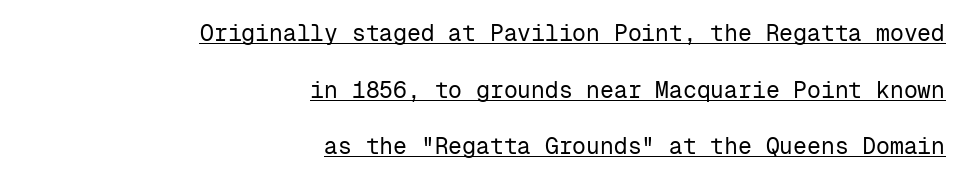
This sample is right-justified, so line beginnings fall wherever the words allow. This block would shrink considerably if given ordinary leading; it's expanded now. The typesetting does not lean heavy: it is not bold. Nothing unusual about the tracking: characters are spaced as the font intends. This is roman type, the default non-slanted kind.
